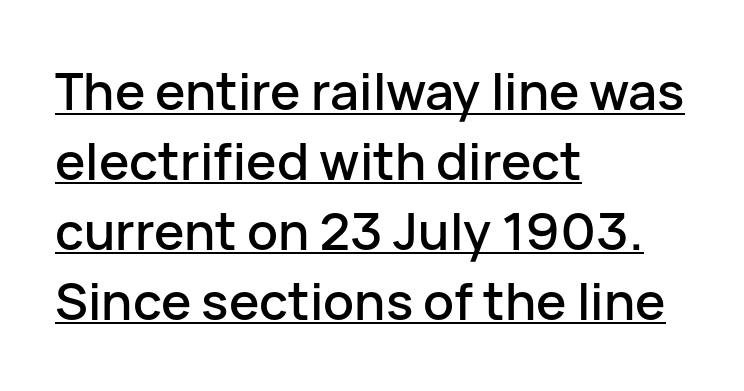
{"serif": "no", "italic": "no", "width": "normal", "stroke_contrast": "low", "x_height": "medium", "monospaced": "no", "underline": "yes", "align": "left", "line_spacing": "normal", "line_spacing_ratio": 1.37, "letter_spacing": "normal", "letter_spacing_em": 0.0, "glyph_px": 51}
